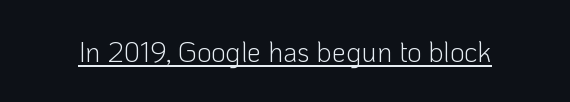
Q: Is the text bold? A: No.
Q: Is the text italic (slanted)? A: No, it is upright.
Q: Is the typeface a serif or a sans-serif typeface? A: Sans-serif.
Q: Is the text underlined? A: Yes.
Q: Is the spacing between letters normal or unusually wide? A: Normal.
Q: Width (condensed, normal, or wide)? A: Normal.
Q: Stroke contrast? A: Low.
Q: x-height? A: Medium.
Q: Monospaced? A: No.
